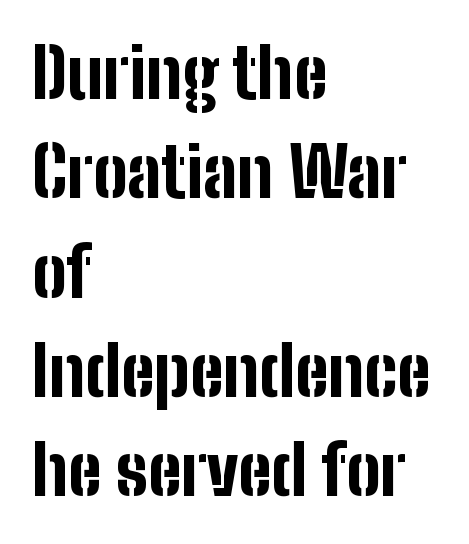
Q: Is the text bold? A: Yes.
Q: Is the text italic (slanted)? A: No, it is upright.
Q: Is the typeface a serif or a sans-serif typeface? A: Sans-serif.
Q: Is the text underlined? A: No.
Q: How is the paragraph aligned? A: Left-aligned.
Q: Is the spacing between letters normal or unusually wide? A: Normal.
Q: Is the spacing between lines tight, normal or loose? A: Normal.
Q: Width (condensed, normal, or wide)? A: Condensed.
Q: Stroke contrast? A: Low.
Q: x-height? A: Medium.
Q: Monospaced? A: No.
